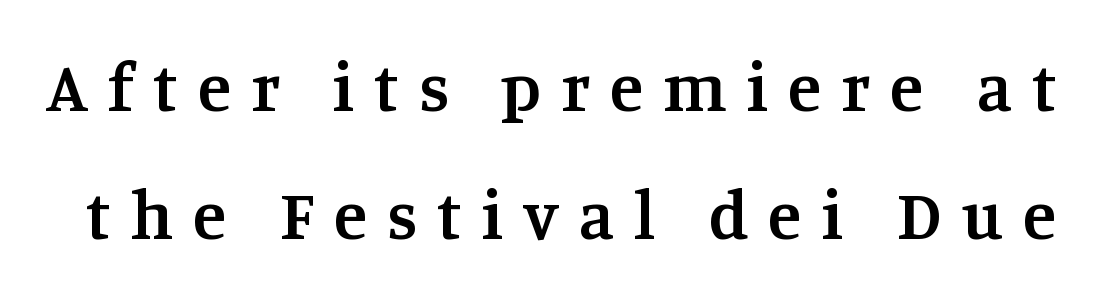
The image shows 69 px semibold serif type, upright; set line spacing 1.85x, unusually wide letter spacing (+0.29 em), not underlined; medium stroke contrast and a large x-height.
